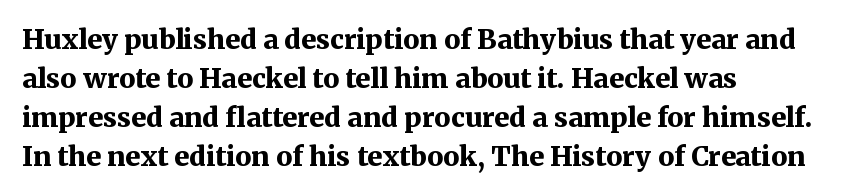
{"italic": "no", "bold": "yes", "underline": "no", "align": "left", "line_spacing": "normal", "line_spacing_ratio": 1.44, "letter_spacing": "normal", "letter_spacing_em": 0.0, "glyph_px": 27}
